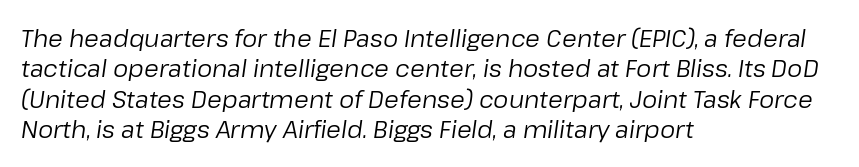
{"italic": "yes", "lean": "right", "slant_degrees": 8, "bold": "no", "underline": "no", "align": "left", "line_spacing": "normal", "line_spacing_ratio": 1.27, "letter_spacing": "normal", "letter_spacing_em": 0.0, "glyph_px": 24}
